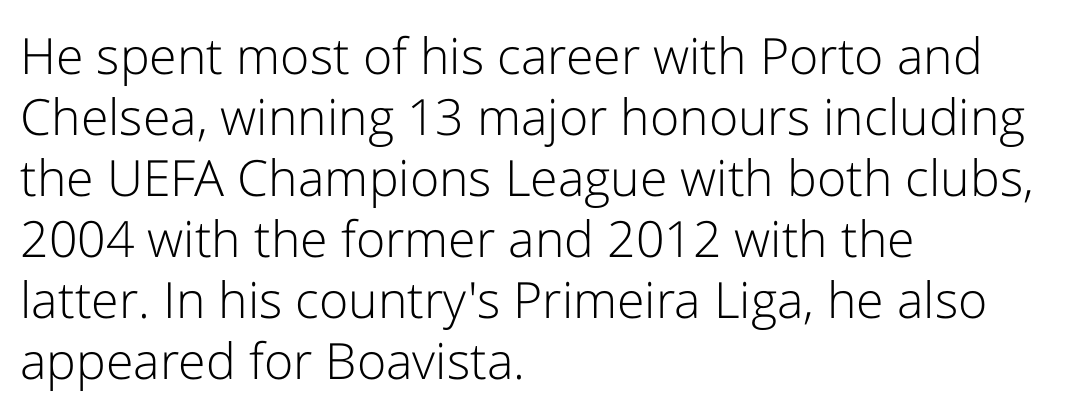
The image shows 50 px light sans-serif type, upright; set left-aligned, line spacing 1.22x, normal letter spacing, not underlined; low stroke contrast and a medium x-height.
